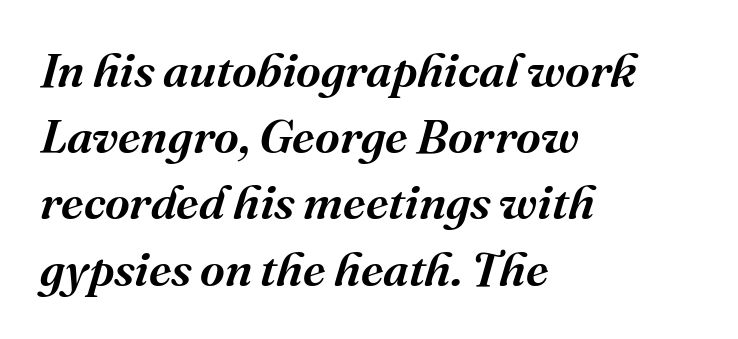
Q: Is the text italic (slanted)? A: Yes, it leans right by about 16 degrees.
Q: Is the typeface a serif or a sans-serif typeface? A: Serif.
Q: Is the text underlined? A: No.
Q: How is the paragraph aligned? A: Left-aligned.
Q: Is the spacing between letters normal or unusually wide? A: Normal.
Q: Is the spacing between lines tight, normal or loose? A: Normal.
Q: Width (condensed, normal, or wide)? A: Normal.
Q: Stroke contrast? A: Medium.
Q: x-height? A: Medium.
Q: Monospaced? A: No.
